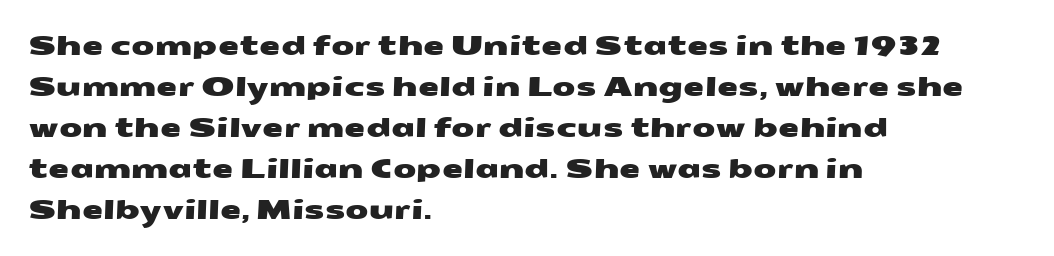
The paragraph has a hard left edge and a soft right edge. The leading is moderate, giving the passage an even texture. Has an underline been added? It has not. The line texture is even and compact thanks to regular tracking.
